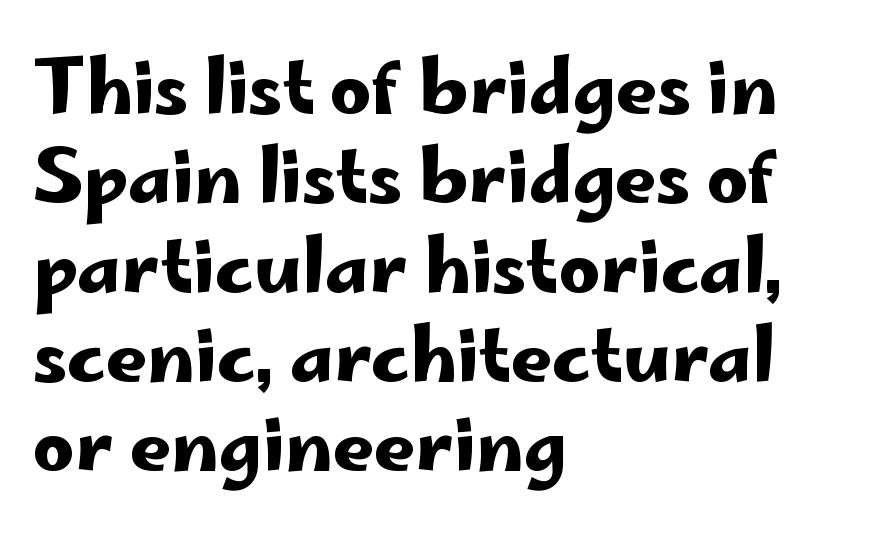
Quick note: not italic, upright. The strip under each line holds only bare page. Each letter keeps its own natural width here, so spacing adapts to shape. The rendering anchors every line to the left-hand side. Glyph-to-glyph distance matches everyday printed text.
